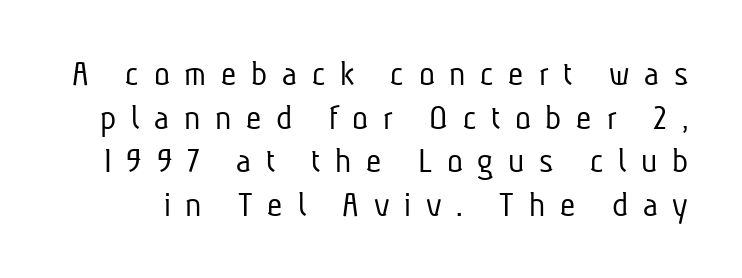
The image shows 37 px light, condensed sans-serif type; set line spacing 1.18x, unusually wide letter spacing (+0.4 em), not underlined; low stroke contrast and a medium x-height.
